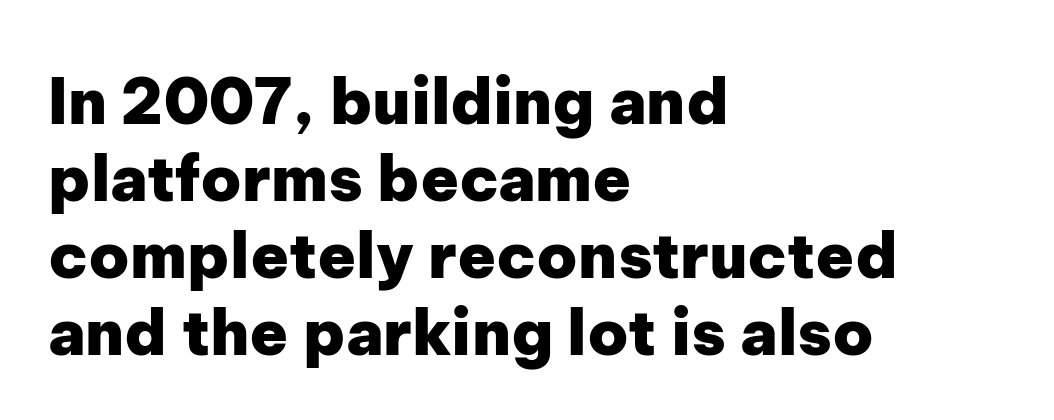
The image shows 63 px heavy sans-serif type, upright; set left-aligned, line spacing 1.22x, normal letter spacing, not underlined; low stroke contrast and a medium x-height.
